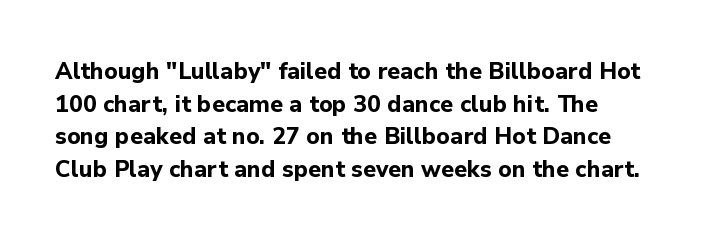
{"italic": "no", "bold": "yes", "underline": "no", "align": "left", "line_spacing": "normal", "line_spacing_ratio": 1.42, "letter_spacing": "normal", "letter_spacing_em": 0.0, "glyph_px": 23}
